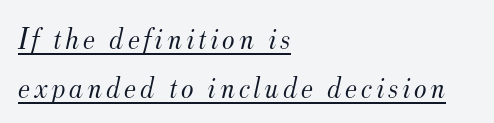
Q: Is the text bold? A: No.
Q: Is the text italic (slanted)? A: Yes, it leans right by about 12 degrees.
Q: Is the typeface a serif or a sans-serif typeface? A: Serif.
Q: Is the text underlined? A: Yes.
Q: How is the paragraph aligned? A: Left-aligned.
Q: Is the spacing between lines tight, normal or loose? A: Normal.
Q: Width (condensed, normal, or wide)? A: Normal.
Q: Stroke contrast? A: Medium.
Q: x-height? A: Small.
Q: Monospaced? A: No.
